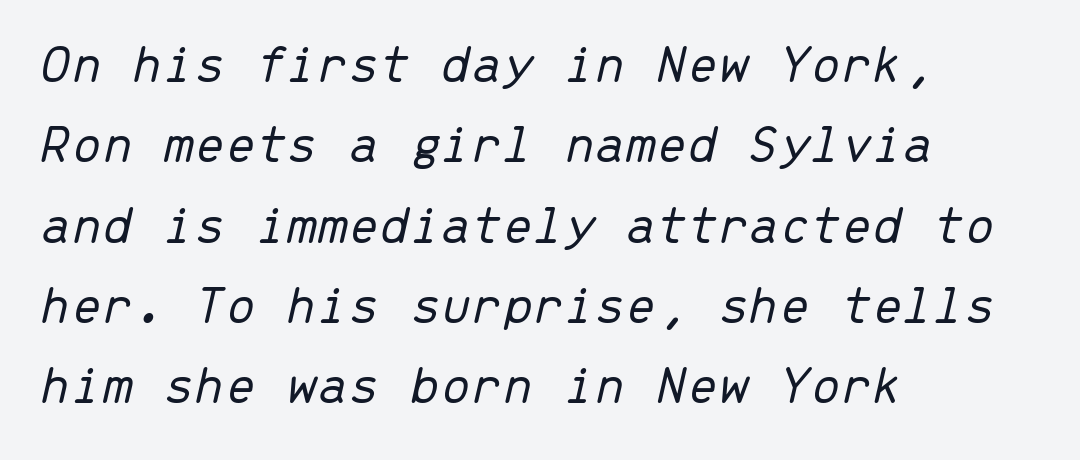
Q: Is the text bold? A: No.
Q: Is the text italic (slanted)? A: Yes, it leans right by about 13 degrees.
Q: Is the text underlined? A: No.
Q: How is the paragraph aligned? A: Left-aligned.
Q: Is the spacing between letters normal or unusually wide? A: Normal.
Q: Is the spacing between lines tight, normal or loose? A: Normal.
Q: Width (condensed, normal, or wide)? A: Normal.
Q: Stroke contrast? A: Low.
Q: x-height? A: Medium.
Q: Monospaced? A: Yes.
